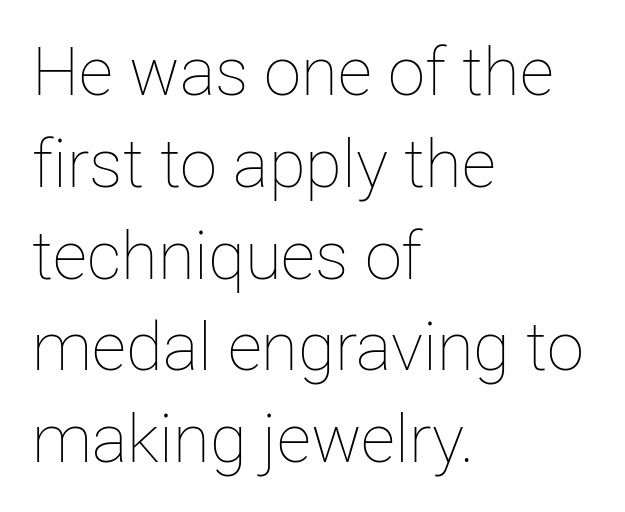
The image shows 67 px thin type, upright; set left-aligned, normal line spacing (1.37x), normal letter spacing, not underlined; low stroke contrast and a medium x-height.
